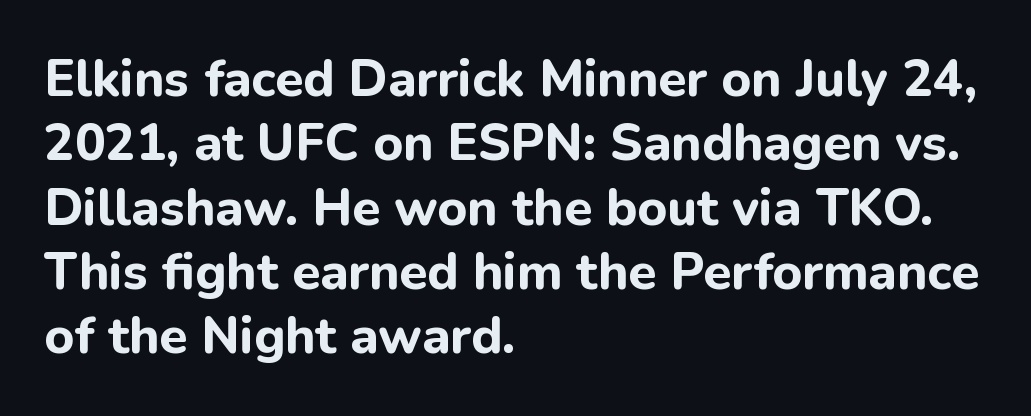
The image shows 51 px bold sans-serif type, upright; set left-aligned, normal line spacing (1.26x), normal letter spacing, not underlined; low stroke contrast and a medium x-height.
